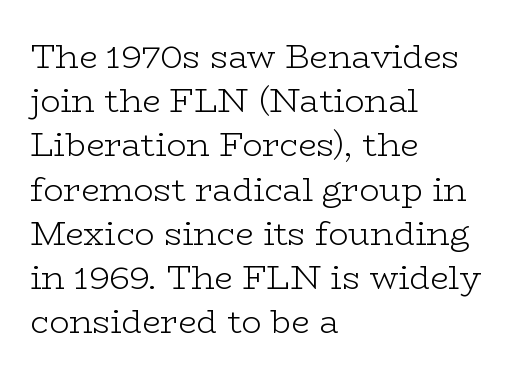
Q: Is the text bold? A: No.
Q: Is the text italic (slanted)? A: No, it is upright.
Q: Is the typeface a serif or a sans-serif typeface? A: Serif.
Q: Is the text underlined? A: No.
Q: How is the paragraph aligned? A: Left-aligned.
Q: Is the spacing between letters normal or unusually wide? A: Normal.
Q: Is the spacing between lines tight, normal or loose? A: Normal.
Q: Width (condensed, normal, or wide)? A: Wide.
Q: Stroke contrast? A: Low.
Q: x-height? A: Medium.
Q: Monospaced? A: No.
